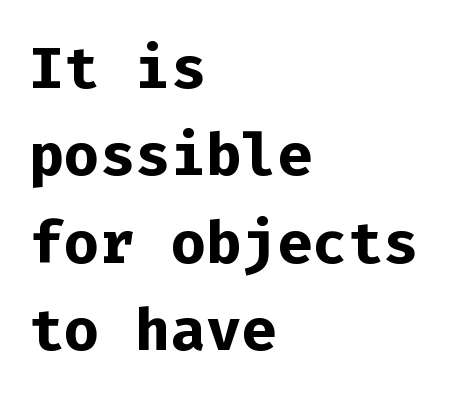
The image shows 59 px bold sans-serif type, upright, monospaced; set left-aligned, normal line spacing (1.48x), normal letter spacing, not underlined; low stroke contrast and a medium x-height.
